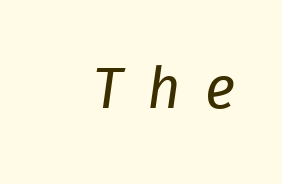
Q: Is the text bold? A: No.
Q: Is the text italic (slanted)? A: Yes, it leans right by about 8 degrees.
Q: Is the text underlined? A: No.
Q: Is the spacing between letters normal or unusually wide? A: Unusually wide.
Q: Width (condensed, normal, or wide)? A: Normal.
Q: Stroke contrast? A: Low.
Q: x-height? A: Medium.
Q: Monospaced? A: No.
